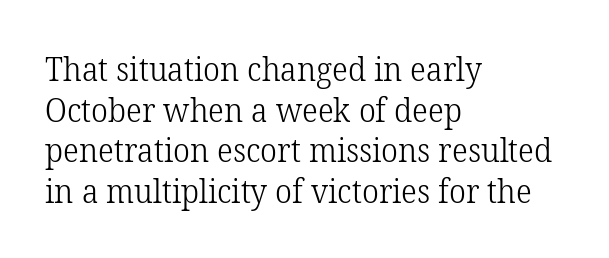
{"serif": "yes", "italic": "no", "bold": "no", "weight": "light", "width": "normal", "stroke_contrast": "low", "x_height": "medium", "monospaced": "no", "underline": "no", "align": "left", "line_spacing_ratio": 1.23, "letter_spacing": "normal", "letter_spacing_em": 0.0, "glyph_px": 33}
